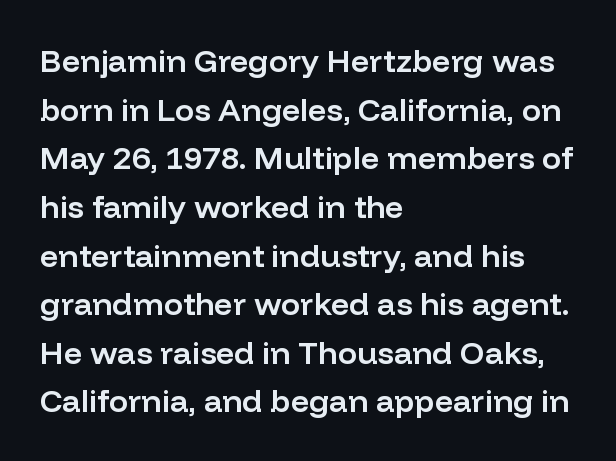
The image shows 32 px semibold sans-serif type, upright; set left-aligned, normal line spacing (1.52x), normal letter spacing, not underlined; low stroke contrast and a medium x-height.
